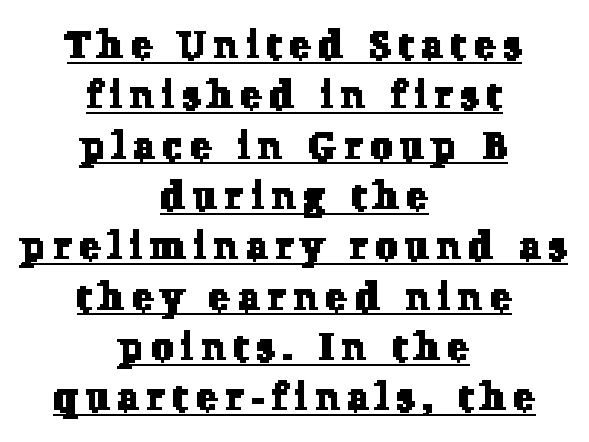
To sum up the face: it has serifs. The rendering uses the underline text-decoration. The passage shown is typed in a proportional face where columns would drift. Does extra space separate the letters? Yes, quite a lot of it.
